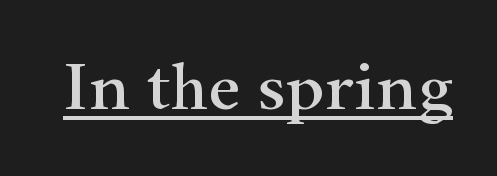
The image shows 71 px wide serif type, upright; set normal letter spacing, underlined; high stroke contrast and a small x-height.
